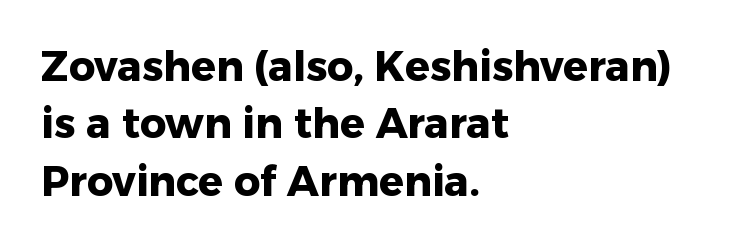
{"serif": "no", "italic": "no", "bold": "yes", "weight": "heavy", "width": "normal", "stroke_contrast": "low", "x_height": "medium", "monospaced": "no", "underline": "no", "align": "left", "line_spacing": "normal", "line_spacing_ratio": 1.4, "letter_spacing": "normal", "letter_spacing_em": 0.0, "glyph_px": 41}
